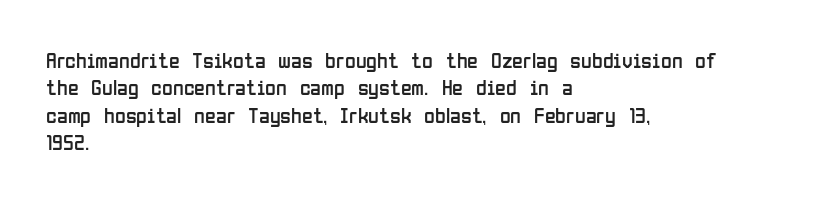
Q: Is the text bold? A: No.
Q: Is the text italic (slanted)? A: No, it is upright.
Q: Is the text underlined? A: No.
Q: How is the paragraph aligned? A: Left-aligned.
Q: Is the spacing between letters normal or unusually wide? A: Normal.
